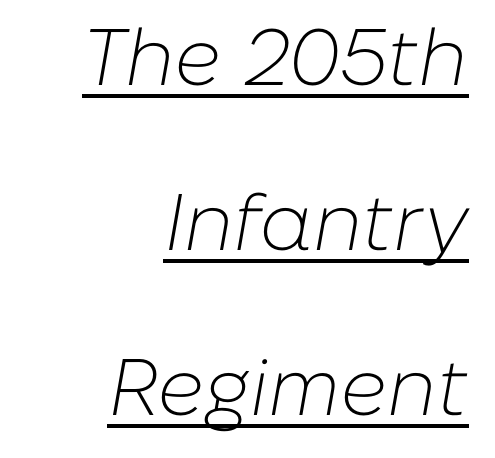
Q: Is the text bold? A: No.
Q: Is the text italic (slanted)? A: Yes, it leans right by about 10 degrees.
Q: Is the text underlined? A: Yes.
Q: How is the paragraph aligned? A: Right-aligned.
Q: Is the spacing between letters normal or unusually wide? A: Normal.
Q: Is the spacing between lines tight, normal or loose? A: Loose.
Q: Width (condensed, normal, or wide)? A: Normal.
Q: Stroke contrast? A: Low.
Q: x-height? A: Medium.
Q: Monospaced? A: No.
